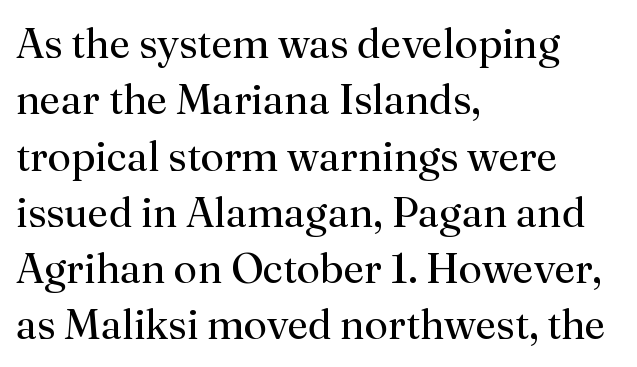
Q: Is the text bold? A: No.
Q: Is the text italic (slanted)? A: No, it is upright.
Q: Is the typeface a serif or a sans-serif typeface? A: Serif.
Q: Is the text underlined? A: No.
Q: How is the paragraph aligned? A: Left-aligned.
Q: Is the spacing between letters normal or unusually wide? A: Normal.
Q: Is the spacing between lines tight, normal or loose? A: Normal.
Q: Width (condensed, normal, or wide)? A: Normal.
Q: Stroke contrast? A: Medium.
Q: x-height? A: Small.
Q: Monospaced? A: No.
